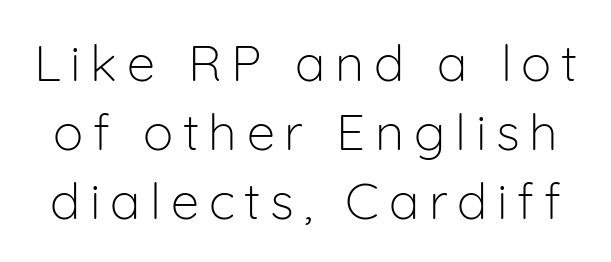
{"serif": "no", "italic": "no", "bold": "no", "weight": "light", "width": "normal", "stroke_contrast": "low", "x_height": "medium", "monospaced": "no", "underline": "no", "line_spacing": "normal", "line_spacing_ratio": 1.35, "glyph_px": 51}
